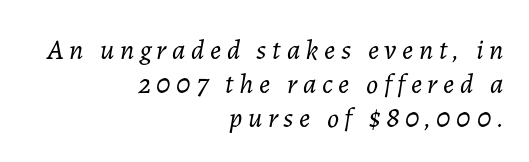
Q: Is the text bold? A: No.
Q: Is the text italic (slanted)? A: Yes, it leans right by about 7 degrees.
Q: Is the text underlined? A: No.
Q: How is the paragraph aligned? A: Right-aligned.
Q: Is the spacing between letters normal or unusually wide? A: Unusually wide.
Q: Width (condensed, normal, or wide)? A: Normal.
Q: Stroke contrast? A: Low.
Q: x-height? A: Medium.
Q: Monospaced? A: No.
